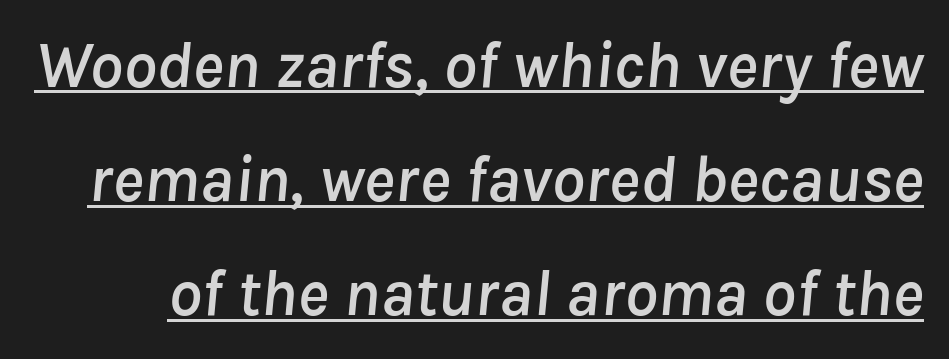
Q: Is the text italic (slanted)? A: Yes, it leans right by about 8 degrees.
Q: Is the text underlined? A: Yes.
Q: Is the spacing between letters normal or unusually wide? A: Normal.
Q: Width (condensed, normal, or wide)? A: Normal.
Q: Stroke contrast? A: Low.
Q: x-height? A: Medium.
Q: Monospaced? A: No.
